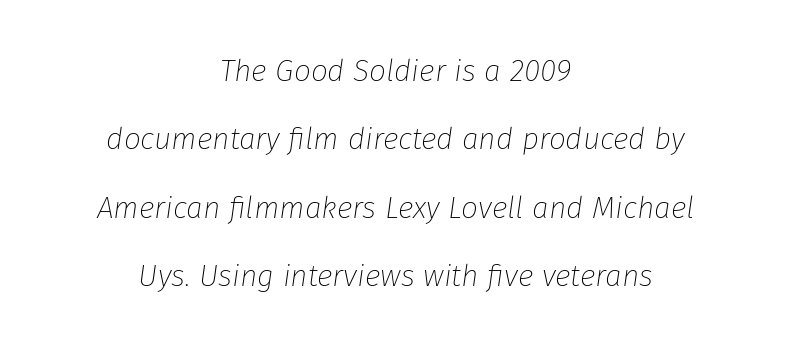
{"italic": "yes", "lean": "right", "slant_degrees": 8, "bold": "no", "weight": "thin", "width": "normal", "stroke_contrast": "low", "x_height": "medium", "monospaced": "no", "underline": "no", "align": "center", "line_spacing": "loose", "line_spacing_ratio": 2.28, "letter_spacing": "normal", "letter_spacing_em": 0.0, "glyph_px": 30}
